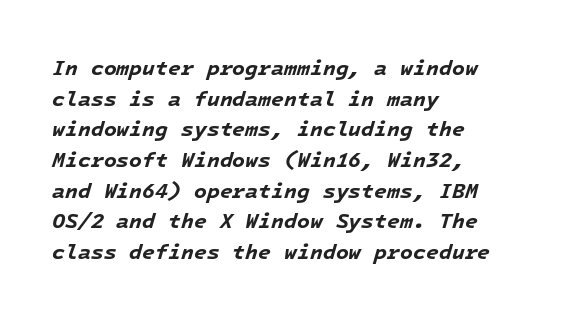
Q: Is the text bold? A: Yes.
Q: Is the text italic (slanted)? A: Yes, it leans right by about 16 degrees.
Q: Is the text underlined? A: No.
Q: How is the paragraph aligned? A: Left-aligned.
Q: Is the spacing between letters normal or unusually wide? A: Normal.
Q: Is the spacing between lines tight, normal or loose? A: Normal.
